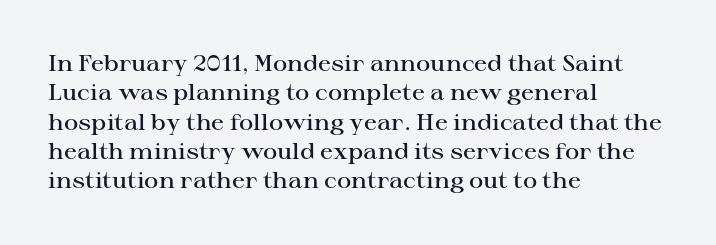
The image shows 22 px text type, upright; set left-aligned, normal line spacing (1.33x), normal letter spacing, not underlined.
